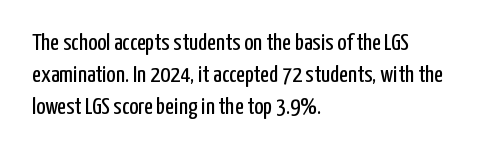
{"italic": "no", "bold": "no", "underline": "no", "align": "left", "line_spacing": "normal", "line_spacing_ratio": 1.34, "letter_spacing": "normal", "letter_spacing_em": 0.0, "glyph_px": 24}
